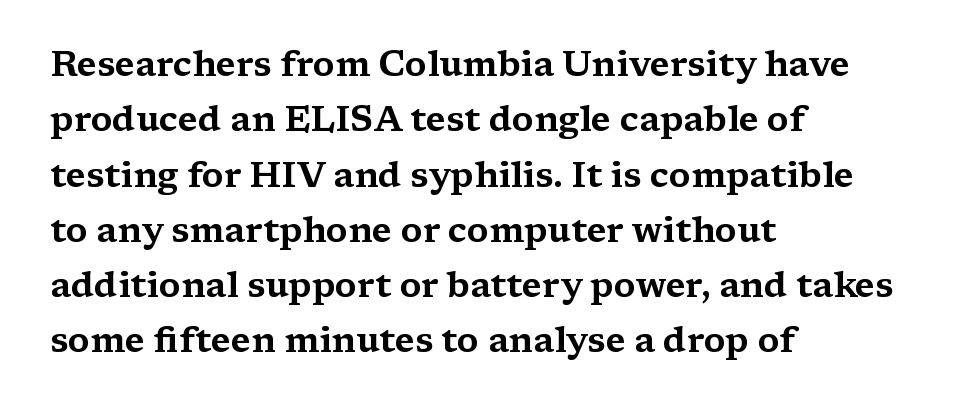
The image shows 35 px wide serif type, upright; set left-aligned, normal line spacing (1.58x), normal letter spacing, not underlined; medium stroke contrast and a medium x-height.
